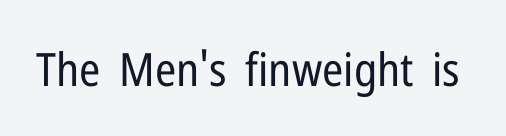
The image shows 46 px regular-weight, condensed sans-serif type, upright; set normal letter spacing, not underlined; low stroke contrast and a medium x-height.
